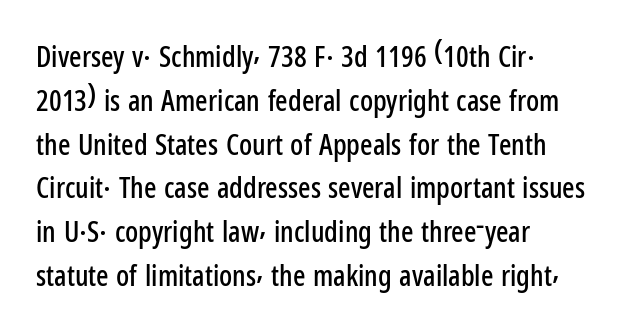
Upright lettering throughout. Letterform terminals end flat and unadorned throughout the passage. Inter-character spacing is left at the font's built-in metrics. Compared with typical paragraphs, the rows here are spaced about the same.
